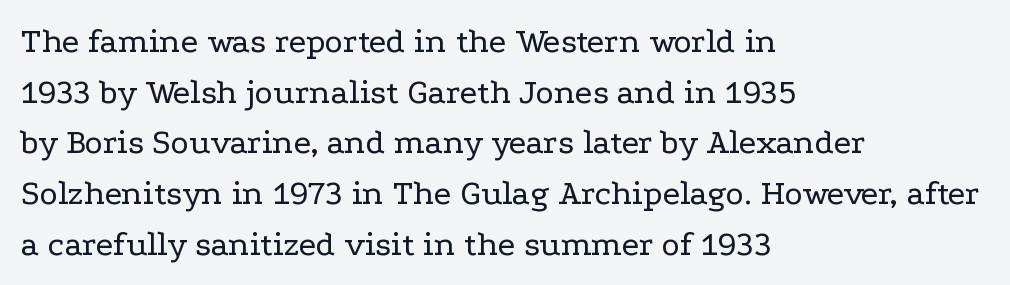
Line spacing here is normal. Classification — serif. The face looks like a standard text weight, possibly lighter. This sample has the flowing, uneven cadence of proportional lettering. No word sits above an underline. In terms of letterspacing, this is plain default setting.
